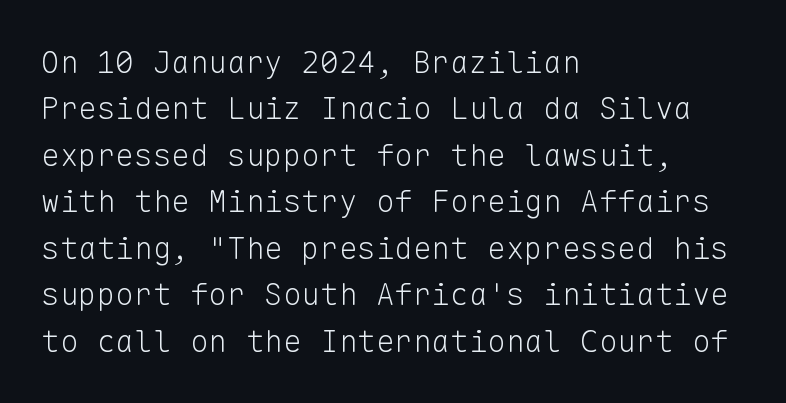
Q: Is the text bold? A: No.
Q: Is the text italic (slanted)? A: No, it is upright.
Q: Is the typeface a serif or a sans-serif typeface? A: Sans-serif.
Q: Is the text underlined? A: No.
Q: How is the paragraph aligned? A: Left-aligned.
Q: Is the spacing between letters normal or unusually wide? A: Normal.
Q: Is the spacing between lines tight, normal or loose? A: Normal.
Q: Width (condensed, normal, or wide)? A: Normal.
Q: Stroke contrast? A: Low.
Q: x-height? A: Medium.
Q: Monospaced? A: Yes.
